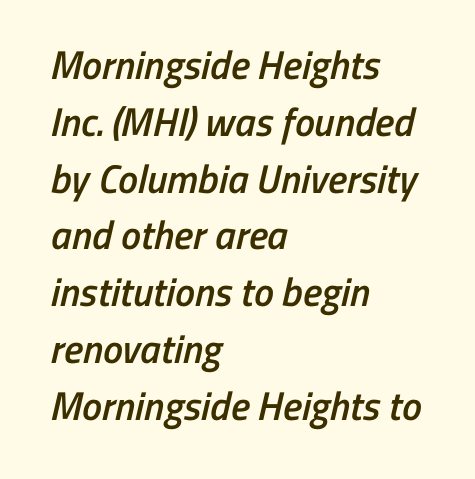
The image shows 40 px semibold, condensed sans-serif type; set left-aligned, normal line spacing (1.42x), normal letter spacing, not underlined; low stroke contrast and a medium x-height.
